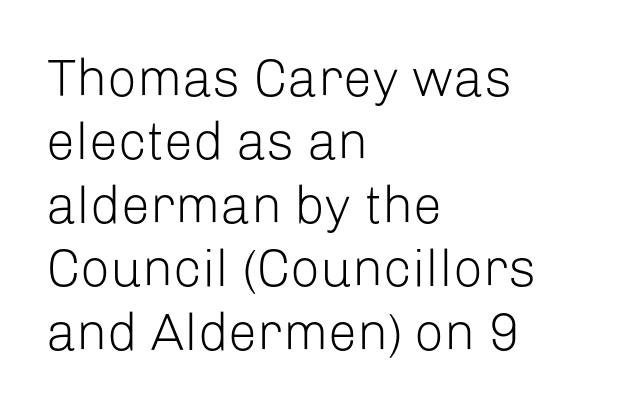
{"serif": "no", "italic": "no", "bold": "no", "weight": "light", "width": "normal", "stroke_contrast": "low", "x_height": "medium", "monospaced": "no", "underline": "no", "align": "left", "line_spacing_ratio": 1.22, "letter_spacing": "normal", "letter_spacing_em": 0.0, "glyph_px": 52}
